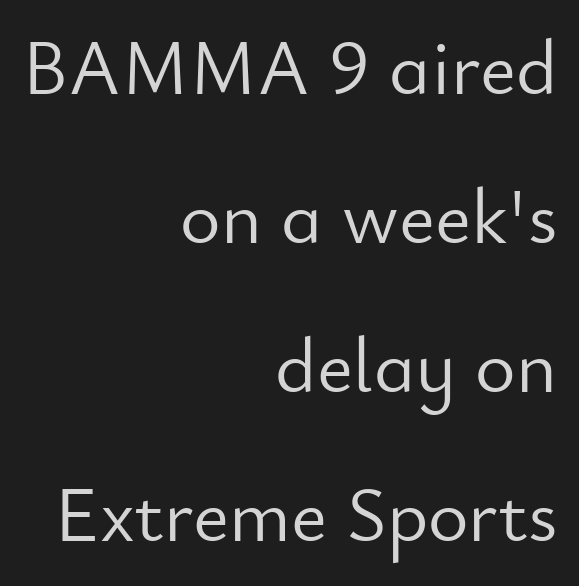
The image shows 78 px light sans-serif type, upright; set right-aligned, loose line spacing (1.91x), normal letter spacing, not underlined; low stroke contrast and a small x-height.
